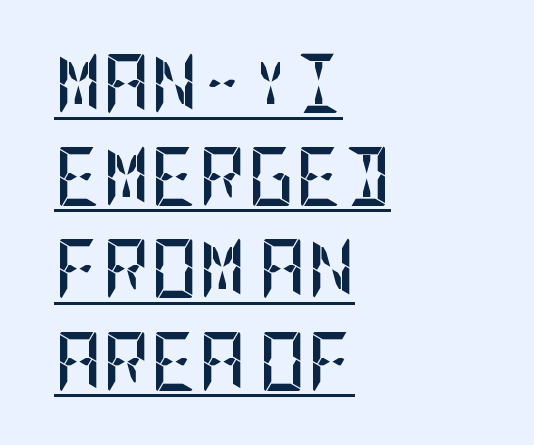
Q: Is the text bold? A: Yes.
Q: Is the text italic (slanted)? A: No, it is upright.
Q: Is the typeface a serif or a sans-serif typeface? A: Sans-serif.
Q: Is the text underlined? A: Yes.
Q: How is the paragraph aligned? A: Left-aligned.
Q: Is the spacing between letters normal or unusually wide? A: Normal.
Q: Is the spacing between lines tight, normal or loose? A: Normal.
Q: Width (condensed, normal, or wide)? A: Condensed.
Q: Stroke contrast? A: Low.
Q: x-height? A: Large.
